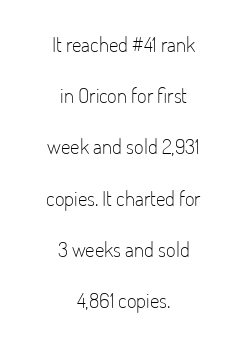
Q: Is the text bold? A: No.
Q: Is the text italic (slanted)? A: No, it is upright.
Q: Is the text underlined? A: No.
Q: How is the paragraph aligned? A: Centered.
Q: Is the spacing between letters normal or unusually wide? A: Normal.
Q: Is the spacing between lines tight, normal or loose? A: Loose.
